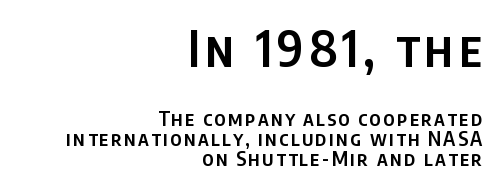
Check where the strokes stop: nothing finishes them off — pure sans. The baseline area is clear. Each new line begins almost immediately beneath the previous one. Bold? Not quite — semibold, heavier than regular but stopping short. The specimen reads as upright at a glance.
